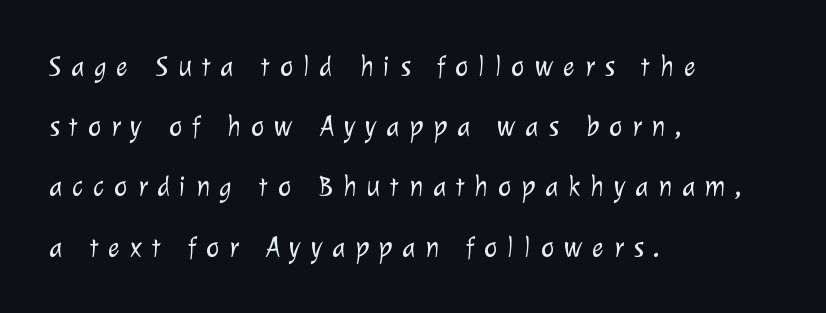
{"serif": "no", "bold": "no", "weight": "light", "width": "normal", "stroke_contrast": "low", "x_height": "medium", "monospaced": "no", "underline": "no", "align": "left", "line_spacing": "loose", "line_spacing_ratio": 2.15, "letter_spacing": "wide", "letter_spacing_em": 0.35, "glyph_px": 28}
